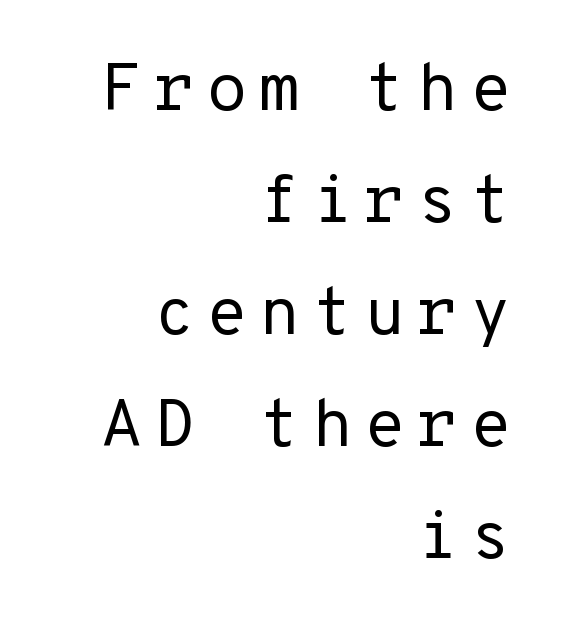
The image shows 67 px regular-weight sans-serif type, upright; set right-aligned, normal line spacing (1.67x), not underlined; low stroke contrast and a medium x-height.
